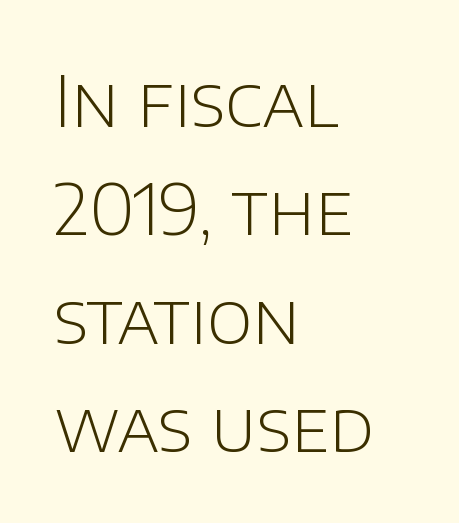
{"serif": "no", "italic": "no", "bold": "no", "weight": "light", "width": "normal", "stroke_contrast": "low", "x_height": "large", "monospaced": "no", "underline": "no", "align": "left", "line_spacing": "normal", "line_spacing_ratio": 1.55, "letter_spacing": "normal", "letter_spacing_em": 0.0, "glyph_px": 70}
